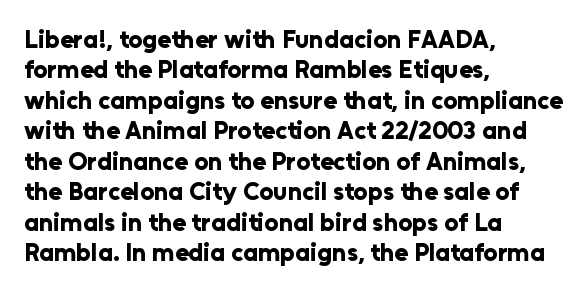
The image shows 25 px bold type, upright; set left-aligned, line spacing 1.22x, normal letter spacing, not underlined.
